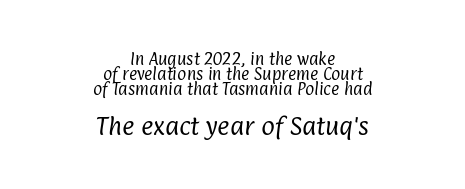
A centered setting, common on invitations and titles, is used for this passage. What's the leading like? Squeezed, with rows nearly overlapping. The passage shown begins with its smaller block and ends with its larger one. Is the letter spacing exaggerated? No — it looks like the ordinary default. This reads as an unemphasized weight, regular at the heaviest. Check under the words: just untouched page.
